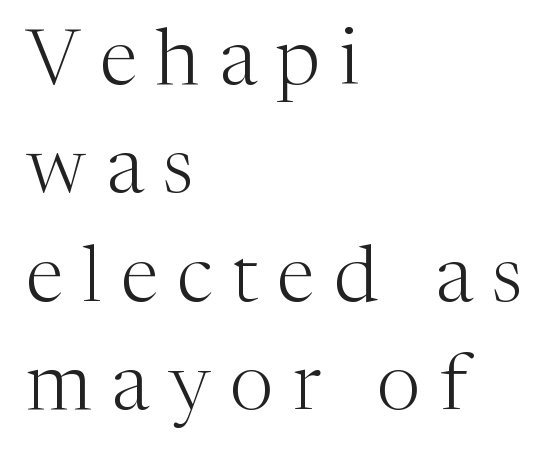
Q: Is the text bold? A: No.
Q: Is the text italic (slanted)? A: No, it is upright.
Q: Is the typeface a serif or a sans-serif typeface? A: Serif.
Q: Is the text underlined? A: No.
Q: How is the paragraph aligned? A: Left-aligned.
Q: Is the spacing between letters normal or unusually wide? A: Unusually wide.
Q: Is the spacing between lines tight, normal or loose? A: Normal.
Q: Width (condensed, normal, or wide)? A: Normal.
Q: Stroke contrast? A: Medium.
Q: x-height? A: Medium.
Q: Monospaced? A: No.
